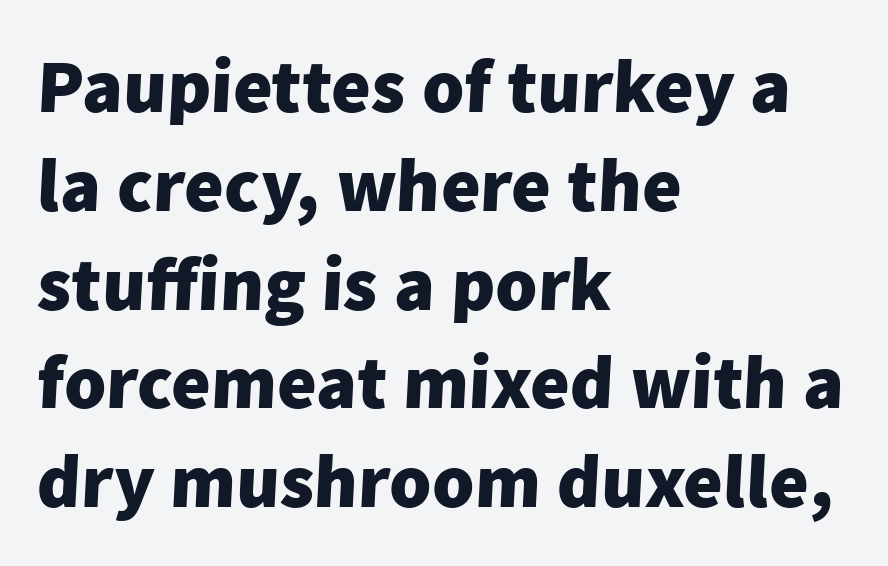
The image shows 76 px heavy sans-serif type; set left-aligned, normal line spacing (1.3x), normal letter spacing, not underlined; low stroke contrast and a medium x-height.
